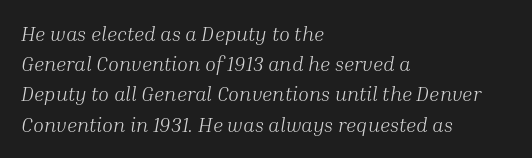
Typeset ragged right — the left edge is the straight one. These lines keep a tight, regular rhythm from letter to letter. Nothing heavy about these letters — not bold at all. Emphasis-style slanted type is in use. The space directly below the letters is spotless.
